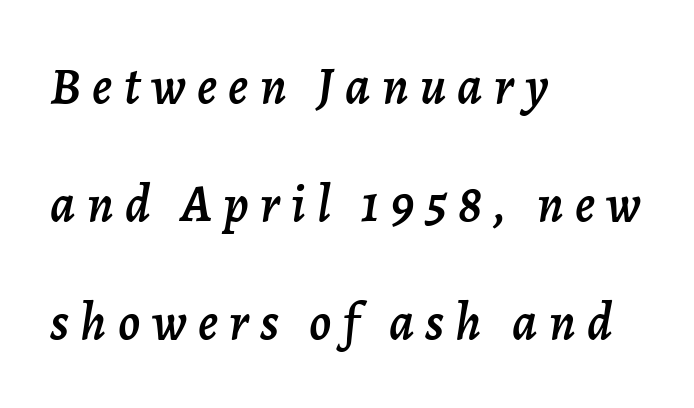
Q: Is the text italic (slanted)? A: Yes, it leans right by about 7 degrees.
Q: Is the text underlined? A: No.
Q: How is the paragraph aligned? A: Left-aligned.
Q: Is the spacing between letters normal or unusually wide? A: Unusually wide.
Q: Is the spacing between lines tight, normal or loose? A: Loose.
Q: Width (condensed, normal, or wide)? A: Normal.
Q: Stroke contrast? A: Low.
Q: x-height? A: Medium.
Q: Monospaced? A: No.
